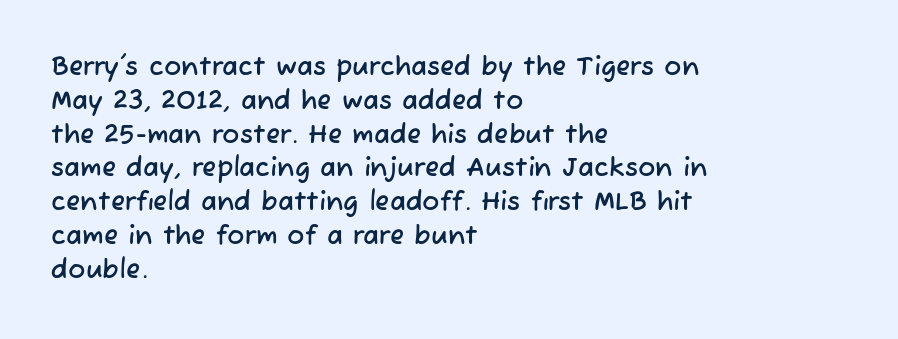
Q: Is the text underlined? A: No.
Q: How is the paragraph aligned? A: Left-aligned.
Q: Is the spacing between letters normal or unusually wide? A: Normal.
Q: Is the spacing between lines tight, normal or loose? A: Normal.
